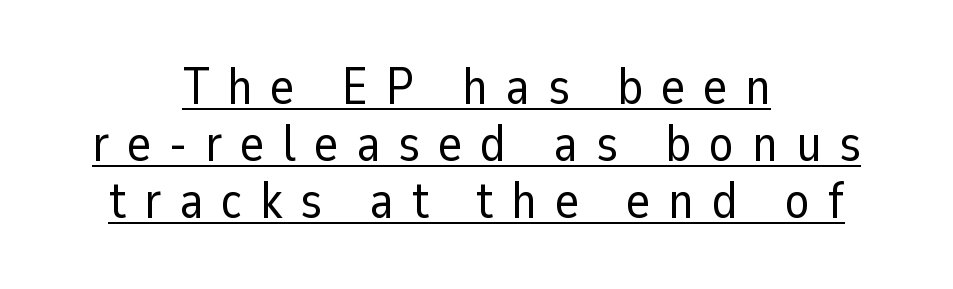
Weight: regular or lighter. Glance below the letters and you will spot a drawn line. Each word looks stretched out because of the extra space between its letters. The vertical gap from one line to the next is small. Each letter's strokes conclude bluntly, with no projecting serifs.
